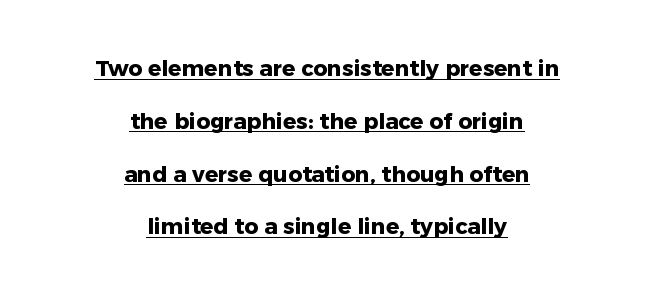
Q: Is the text bold? A: Yes.
Q: Is the text italic (slanted)? A: No, it is upright.
Q: Is the text underlined? A: Yes.
Q: How is the paragraph aligned? A: Centered.
Q: Is the spacing between letters normal or unusually wide? A: Normal.
Q: Is the spacing between lines tight, normal or loose? A: Loose.
